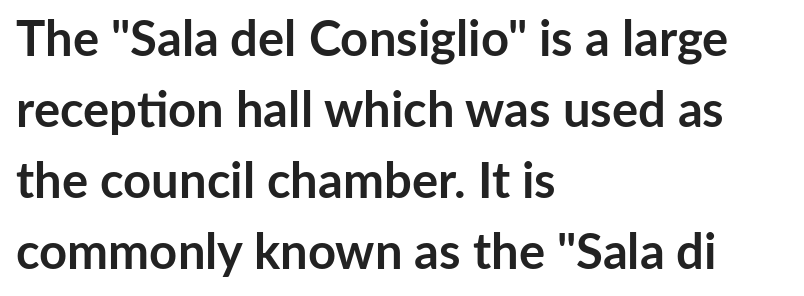
The image shows 49 px semibold sans-serif type, upright; set left-aligned, normal line spacing (1.45x), normal letter spacing, not underlined; low stroke contrast and a medium x-height.
